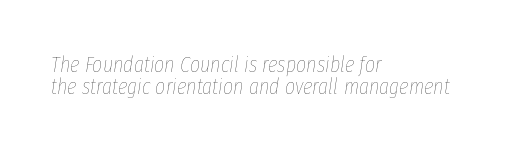
Line starts are locked; line ends wander. The face looks like a standard text weight, possibly lighter. The space between consecutive lines is stingy. Here the glyphs are tracked normally, forming tight word shapes. Beneath every word, the page is bare. Quick note: italic.
